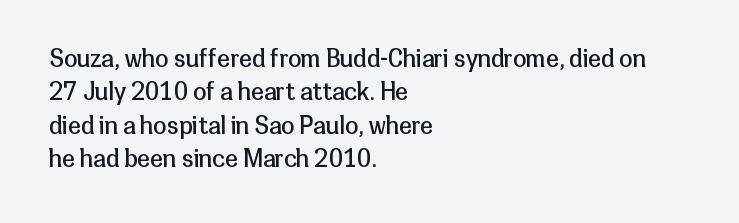
The letterforms sit at book weight or below. Posture: straight, roman, zero tilt. Tracking value appears to be zero — textbook default spacing. The passage shown stacks its lines at a standard gap. Is the block centered? No — it sits flush against the left margin. The foot of each line stays bare and open.
